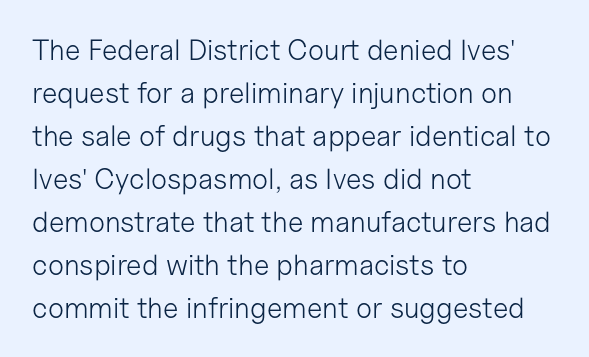
Q: Is the text bold? A: No.
Q: Is the text italic (slanted)? A: No, it is upright.
Q: Is the typeface a serif or a sans-serif typeface? A: Sans-serif.
Q: Is the text underlined? A: No.
Q: How is the paragraph aligned? A: Left-aligned.
Q: Is the spacing between letters normal or unusually wide? A: Normal.
Q: Is the spacing between lines tight, normal or loose? A: Normal.
Q: Width (condensed, normal, or wide)? A: Normal.
Q: Stroke contrast? A: Low.
Q: x-height? A: Medium.
Q: Monospaced? A: No.
